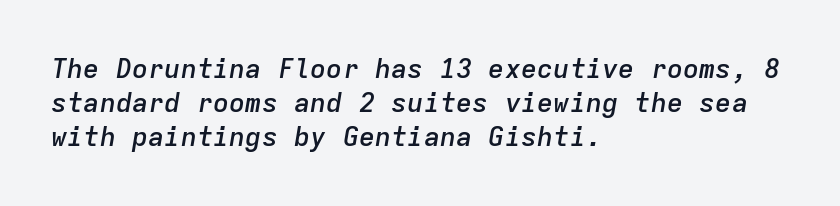
Q: Is the text bold? A: Semi-bold.
Q: Is the text italic (slanted)? A: Yes, it leans right by about 9 degrees.
Q: Is the text underlined? A: No.
Q: How is the paragraph aligned? A: Left-aligned.
Q: Is the spacing between letters normal or unusually wide? A: Normal.
Q: Is the spacing between lines tight, normal or loose? A: Normal.
